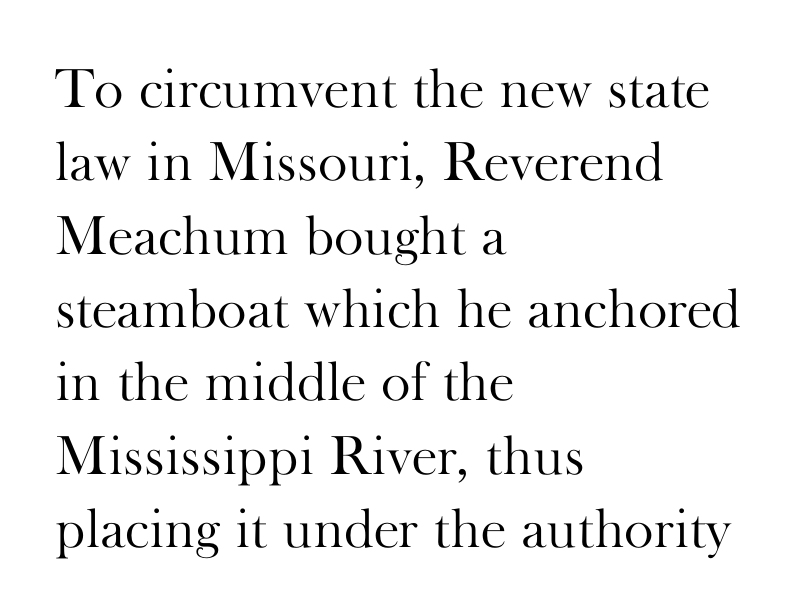
The image shows 56 px light serif type, upright; set left-aligned, normal line spacing (1.31x), normal letter spacing, not underlined; high stroke contrast and a small x-height.
